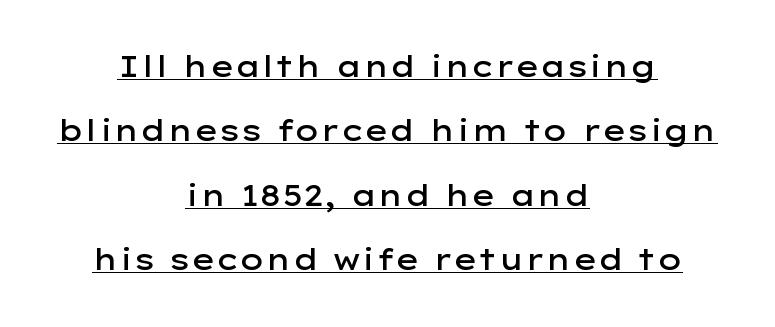
A fair bit of extra ink — the face is semibold, not bold. The lettering holds an erect, upright posture throughout. Compared with a flush-left layout, this one balances lines on the center instead. If you measured baseline to baseline, you'd find a long distance. Is this a fixed-width face? No — the glyphs have proportional, varying widths.
